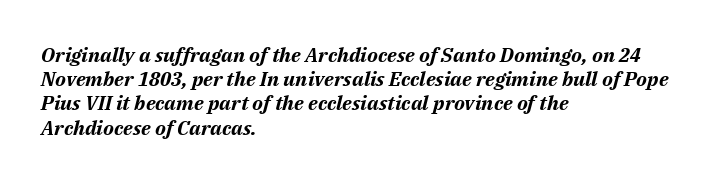
Q: Is the text bold? A: Yes.
Q: Is the text italic (slanted)? A: Yes, it leans right by about 14 degrees.
Q: Is the text underlined? A: No.
Q: How is the paragraph aligned? A: Left-aligned.
Q: Is the spacing between letters normal or unusually wide? A: Normal.
